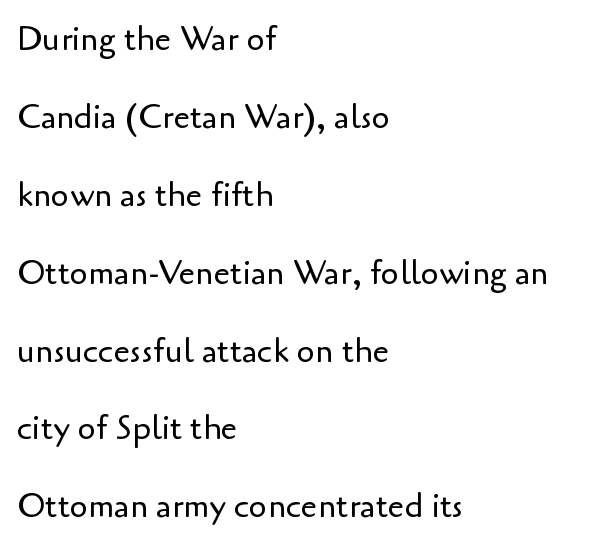
The area under the type is left untouched. One glance says open: line gaps are wider than usual. This rendering uses left alignment, leaving the right contour irregular. On a weight scale, this lands at 450 or below. In terms of letterspacing, this is plain default setting. You could not count columns in this text — the font is proportionally spaced.
